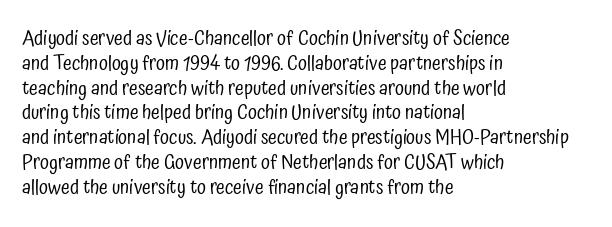
The image shows 20 px text type, upright; set left-aligned, line spacing 1.24x, normal letter spacing, not underlined.
